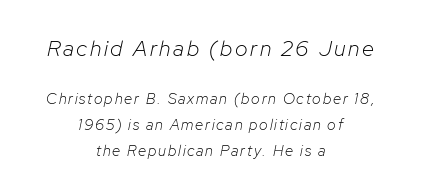
Q: Is the text bold? A: No.
Q: Is the text italic (slanted)? A: Yes, it leans right by about 12 degrees.
Q: Is the text underlined? A: No.
Q: How is the paragraph aligned? A: Centered.
Q: Which block of text is set in a larger size, the first (top) or the second (bottom)? A: The first (top) one.
